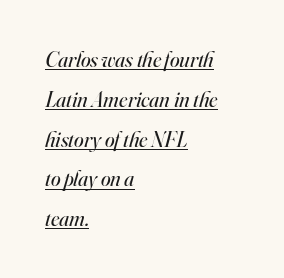
Q: Is the text bold? A: No.
Q: Is the text italic (slanted)? A: Yes, it leans right by about 16 degrees.
Q: Is the text underlined? A: Yes.
Q: How is the paragraph aligned? A: Left-aligned.
Q: Is the spacing between letters normal or unusually wide? A: Normal.
